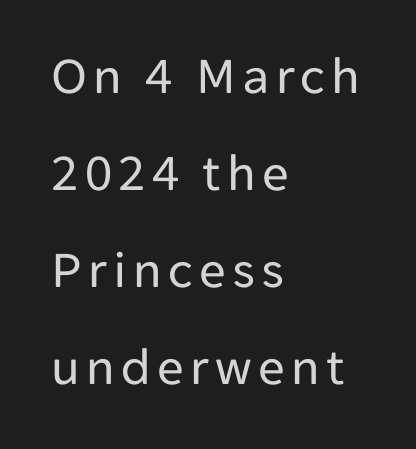
The image shows 53 px regular-weight sans-serif type, upright; set left-aligned, line spacing 1.83x, not underlined; low stroke contrast and a medium x-height.
